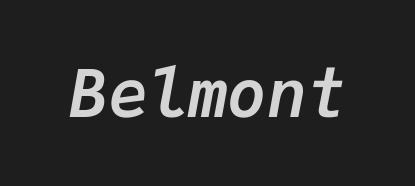
Q: Is the text bold? A: Yes.
Q: Is the text italic (slanted)? A: Yes, it leans right by about 9 degrees.
Q: Is the text underlined? A: No.
Q: Is the spacing between letters normal or unusually wide? A: Normal.
Q: Width (condensed, normal, or wide)? A: Normal.
Q: Stroke contrast? A: Low.
Q: x-height? A: Medium.
Q: Monospaced? A: Yes.
